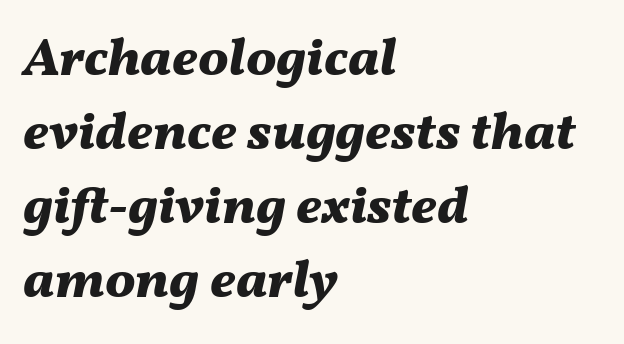
{"italic": "yes", "lean": "right", "slant_degrees": 11, "bold": "yes", "weight": "bold", "width": "normal", "stroke_contrast": "medium", "x_height": "medium", "monospaced": "no", "underline": "no", "align": "left", "line_spacing": "normal", "line_spacing_ratio": 1.37, "letter_spacing": "normal", "letter_spacing_em": 0.0, "glyph_px": 54}
